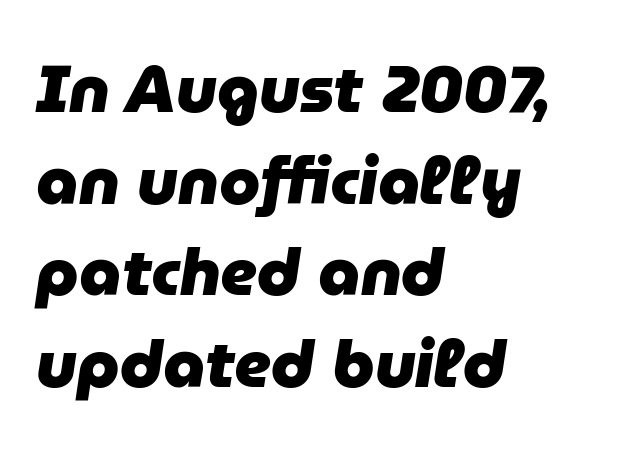
{"italic": "yes", "lean": "right", "slant_degrees": 9, "bold": "yes", "weight": "heavy", "width": "normal", "stroke_contrast": "low", "x_height": "medium", "monospaced": "no", "underline": "no", "align": "left", "line_spacing": "normal", "line_spacing_ratio": 1.39, "letter_spacing": "normal", "letter_spacing_em": 0.0, "glyph_px": 66}
